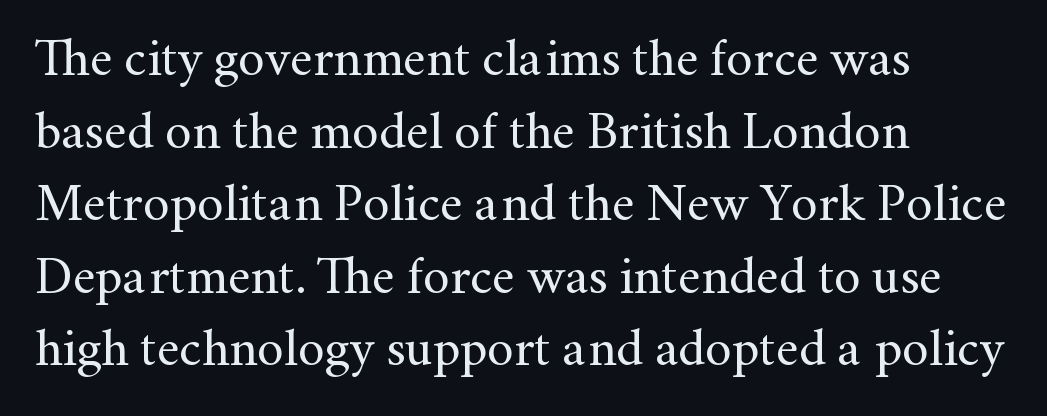
A serif font was chosen for this passage. Note the varied advance widths — an 'i' is clearly narrower than an 'm'. Is the type heavy? It reads as light-to-regular instead. The axis of the letterforms is exactly vertical.
